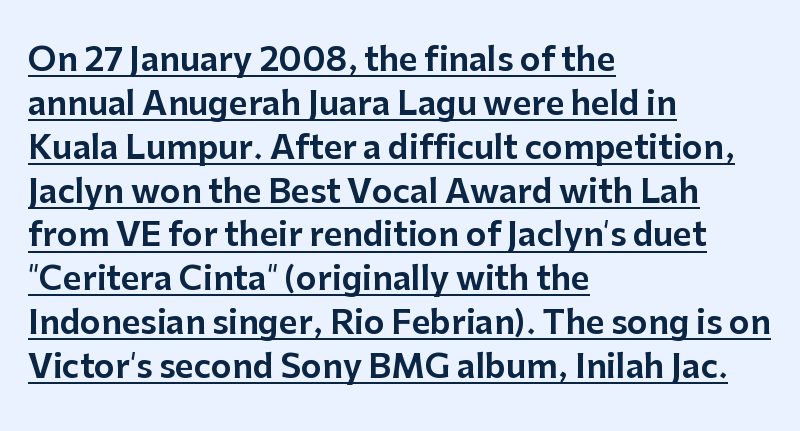
{"serif": "no", "italic": "no", "width": "normal", "stroke_contrast": "low", "x_height": "medium", "monospaced": "no", "underline": "yes", "align": "left", "line_spacing": "normal", "line_spacing_ratio": 1.37, "letter_spacing": "normal", "letter_spacing_em": 0.0, "glyph_px": 32}
